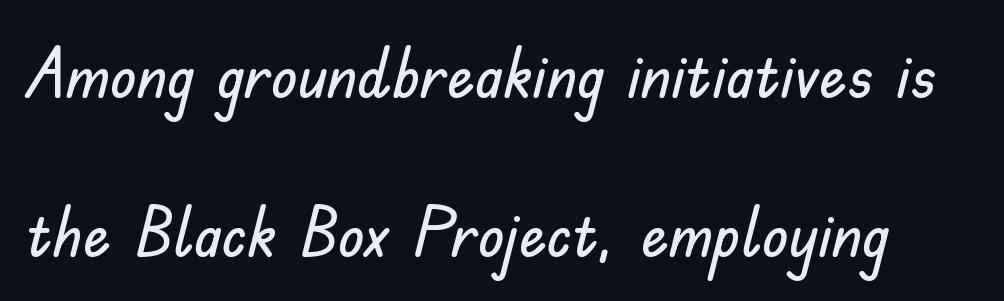
{"serif": "no", "width": "normal", "stroke_contrast": "low", "x_height": "small", "monospaced": "no", "underline": "no", "line_spacing": "loose", "line_spacing_ratio": 2.3, "letter_spacing": "normal", "letter_spacing_em": 0.0, "glyph_px": 69}
